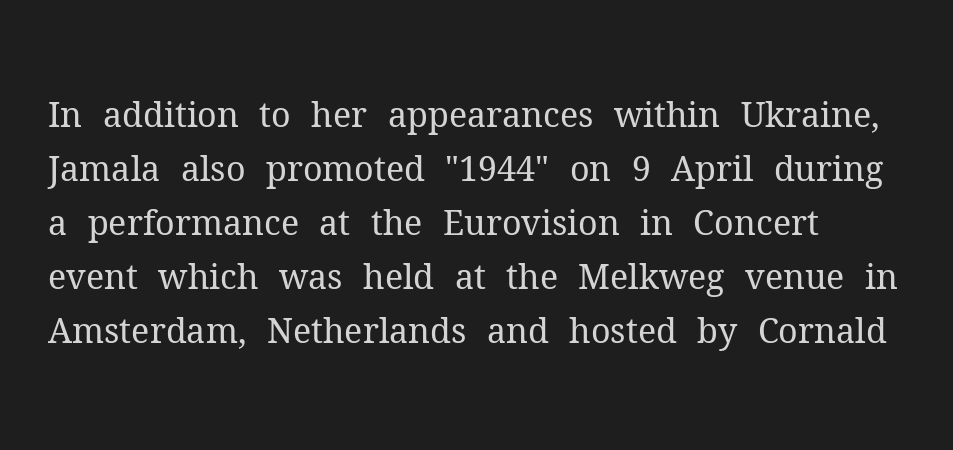
{"serif": "yes", "italic": "no", "bold": "no", "weight": "regular", "width": "normal", "stroke_contrast": "medium", "x_height": "medium", "monospaced": "no", "underline": "no", "align": "left", "line_spacing": "normal", "line_spacing_ratio": 1.59, "letter_spacing": "normal", "letter_spacing_em": 0.0, "glyph_px": 34}
